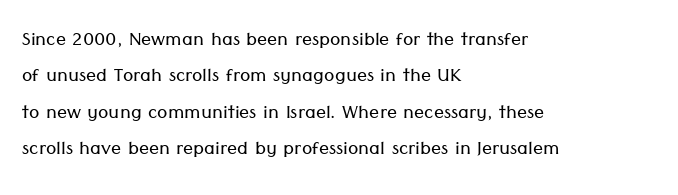
Q: Is the text bold? A: No.
Q: Is the text italic (slanted)? A: No, it is upright.
Q: Is the text underlined? A: No.
Q: How is the paragraph aligned? A: Left-aligned.
Q: Is the spacing between letters normal or unusually wide? A: Normal.
Q: Is the spacing between lines tight, normal or loose? A: Normal.
